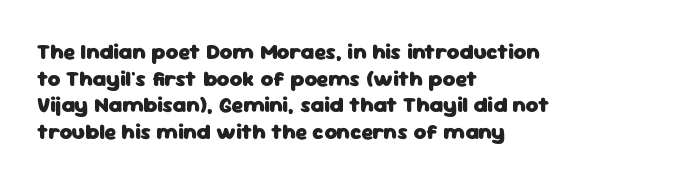
Q: Is the text bold? A: Yes.
Q: Is the text italic (slanted)? A: No, it is upright.
Q: Is the text underlined? A: No.
Q: How is the paragraph aligned? A: Left-aligned.
Q: Is the spacing between letters normal or unusually wide? A: Normal.
